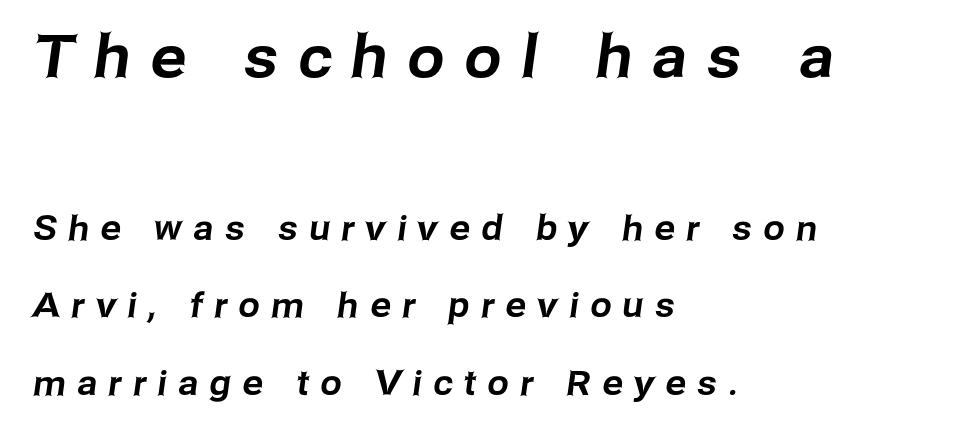
{"serif": "no", "width": "normal", "stroke_contrast": "low", "x_height": "medium", "monospaced": "no", "underline": "no", "align": "left", "line_spacing": "loose", "line_spacing_ratio": 2.28, "letter_spacing": "wide", "letter_spacing_em": 0.34, "larger_block": "first", "size_ratio": 1.74, "glyph_px": 59}
